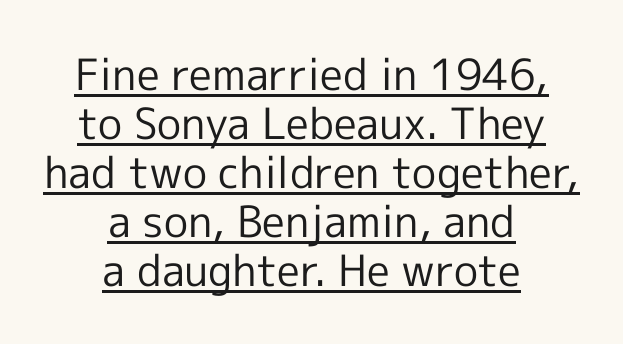
A light-to-regular cut is what we see here. You could not count columns in this text — the font is proportionally spaced. The rendering positions every line midway between the sides. Is the letter spacing exaggerated? No — it looks like the ordinary default.
